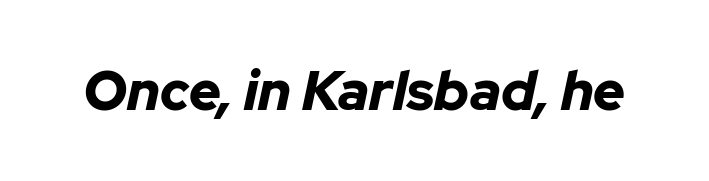
Q: Is the text bold? A: Yes.
Q: Is the text italic (slanted)? A: Yes, it leans right by about 12 degrees.
Q: Is the text underlined? A: No.
Q: Is the spacing between letters normal or unusually wide? A: Normal.
Q: Width (condensed, normal, or wide)? A: Normal.
Q: Stroke contrast? A: Low.
Q: x-height? A: Medium.
Q: Monospaced? A: No.
